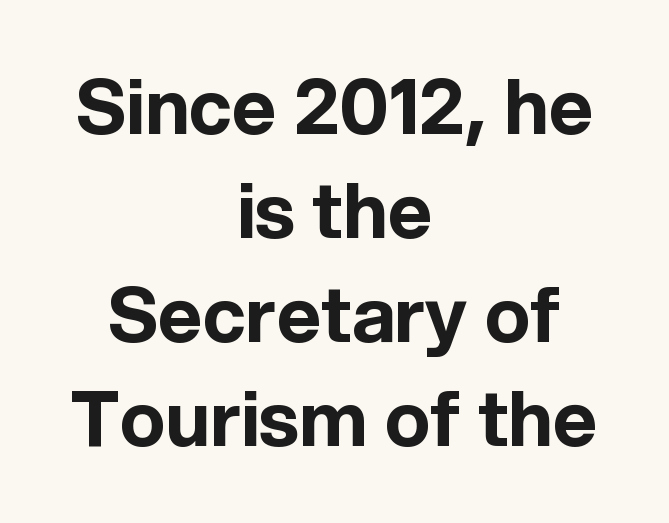
{"serif": "no", "italic": "no", "bold": "yes", "weight": "bold", "width": "normal", "x_height": "medium", "monospaced": "no", "underline": "no", "align": "center", "line_spacing": "normal", "line_spacing_ratio": 1.37, "letter_spacing": "normal", "letter_spacing_em": 0.0, "glyph_px": 76}
